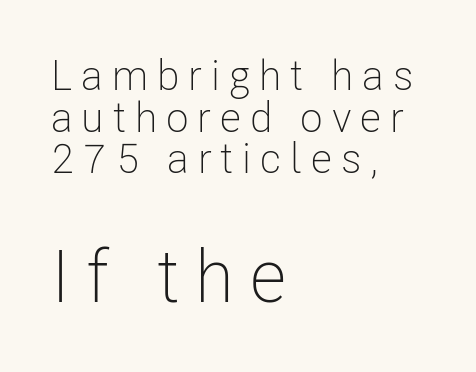
{"serif": "no", "italic": "no", "bold": "no", "weight": "light", "width": "condensed", "stroke_contrast": "low", "x_height": "medium", "monospaced": "no", "underline": "no", "align": "left", "line_spacing": "tight", "line_spacing_ratio": 0.99, "letter_spacing": "wide", "letter_spacing_em": 0.21, "larger_block": "second", "size_ratio": 1.74, "glyph_px": 73}
